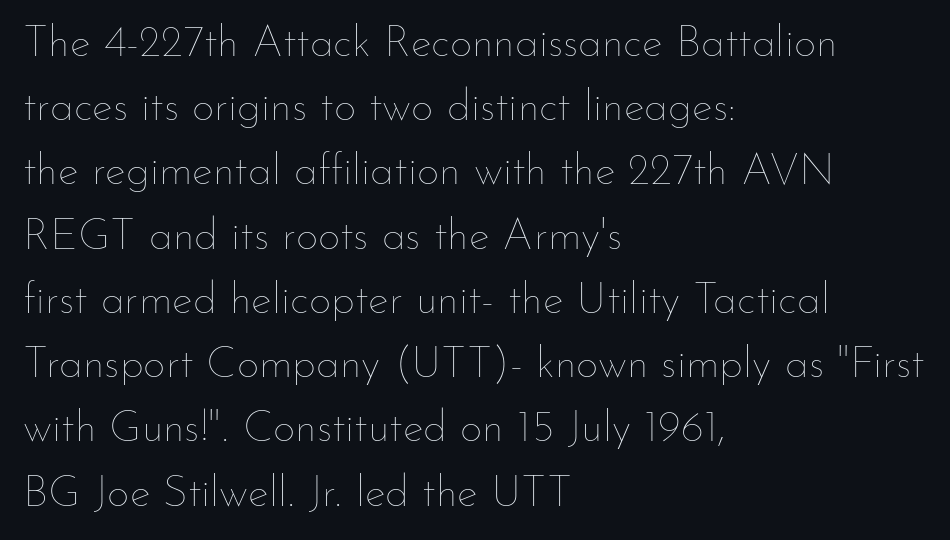
Notice how the stems are strictly vertical — no italics here. The letters sit at their default tracking, neither squeezed nor spread. Varying glyph widths throughout — classic text-font behaviour. Vertical stems look standard width or narrower in stroke. The designer left line spacing at the default. Has an underline been added? It has not.
